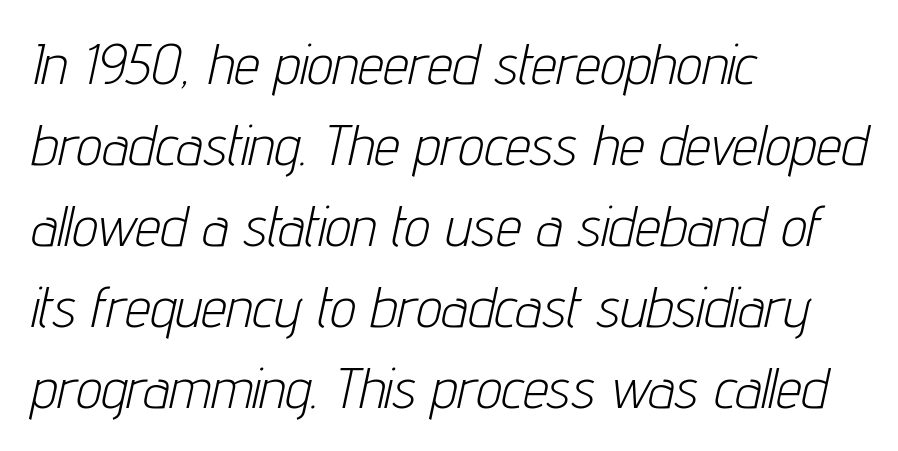
The image shows 57 px light, condensed type, italic (leaning right); set left-aligned, normal line spacing (1.42x), normal letter spacing, not underlined; low stroke contrast and a medium x-height.
